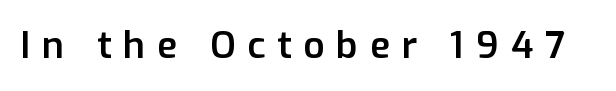
Q: Is the text bold? A: Semi-bold.
Q: Is the text italic (slanted)? A: No, it is upright.
Q: Is the typeface a serif or a sans-serif typeface? A: Sans-serif.
Q: Is the text underlined? A: No.
Q: Is the spacing between letters normal or unusually wide? A: Unusually wide.
Q: Width (condensed, normal, or wide)? A: Normal.
Q: Stroke contrast? A: Low.
Q: x-height? A: Medium.
Q: Monospaced? A: No.
